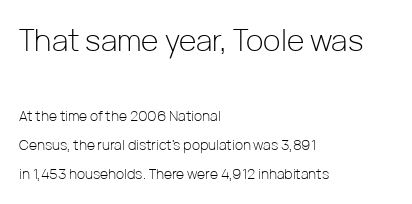
The image shows 30 px light sans-serif type, upright; set left-aligned, loose line spacing (2.09x), normal letter spacing, not underlined; the first (top) block is 2.14x larger; low stroke contrast and a medium x-height.
